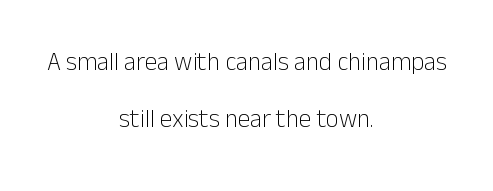
{"italic": "no", "bold": "no", "underline": "no", "align": "center", "line_spacing": "loose", "line_spacing_ratio": 2.3, "letter_spacing": "normal", "letter_spacing_em": 0.0, "glyph_px": 25}
